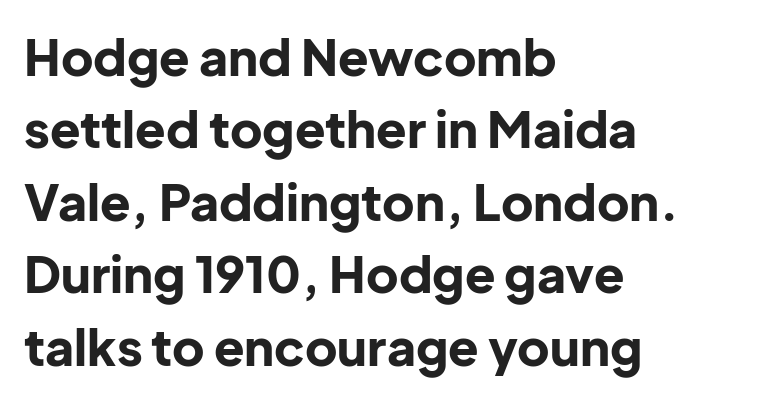
Q: Is the text bold? A: Yes.
Q: Is the text italic (slanted)? A: No, it is upright.
Q: Is the typeface a serif or a sans-serif typeface? A: Sans-serif.
Q: Is the text underlined? A: No.
Q: How is the paragraph aligned? A: Left-aligned.
Q: Is the spacing between letters normal or unusually wide? A: Normal.
Q: Is the spacing between lines tight, normal or loose? A: Normal.
Q: Width (condensed, normal, or wide)? A: Normal.
Q: Stroke contrast? A: Low.
Q: x-height? A: Medium.
Q: Monospaced? A: No.
